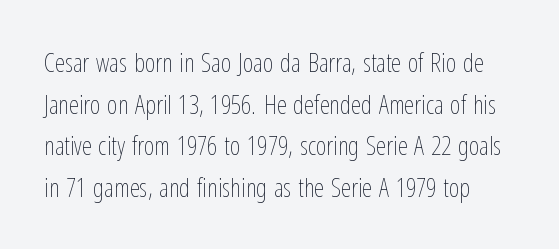
The image shows 26 px text type, upright; set normal line spacing (1.6x), normal letter spacing, not underlined.
